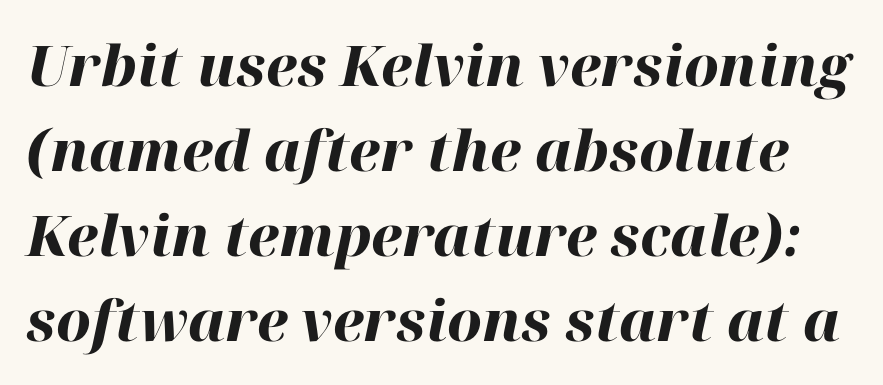
Clear beneath every line of the passage. The face used here has the dense, thick strokes of a bold. This sample has the flowing, uneven cadence of proportional lettering. Here the glyphs are tracked normally, forming tight word shapes. Each new line begins a customary step beneath the previous one. Tall strokes in this sample are angled rather than plumb.
